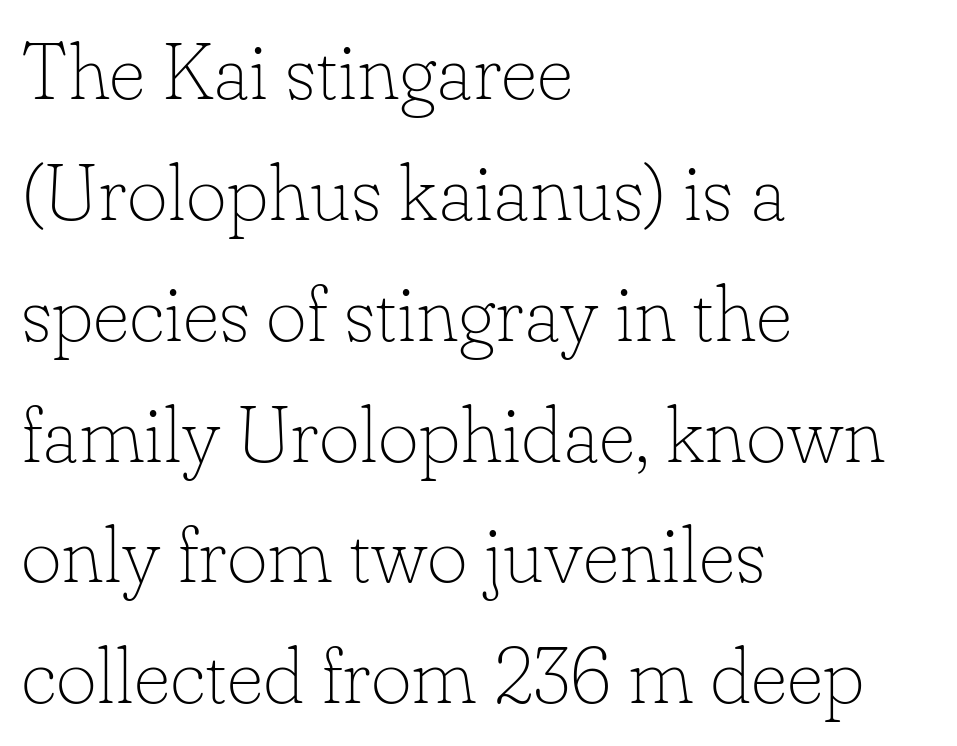
Q: Is the text bold? A: No.
Q: Is the text italic (slanted)? A: No, it is upright.
Q: Is the typeface a serif or a sans-serif typeface? A: Serif.
Q: Is the text underlined? A: No.
Q: How is the paragraph aligned? A: Left-aligned.
Q: Is the spacing between letters normal or unusually wide? A: Normal.
Q: Is the spacing between lines tight, normal or loose? A: Normal.
Q: Width (condensed, normal, or wide)? A: Normal.
Q: Stroke contrast? A: Low.
Q: x-height? A: Small.
Q: Monospaced? A: No.
